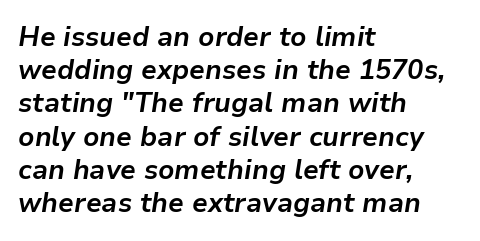
It's the slanting kind of type. Layout note: lines flush left. Only glyphs here, with clear space below each row. The strokes are fattened all the way to bold. The face used here is rendered with its standard letterfit.
